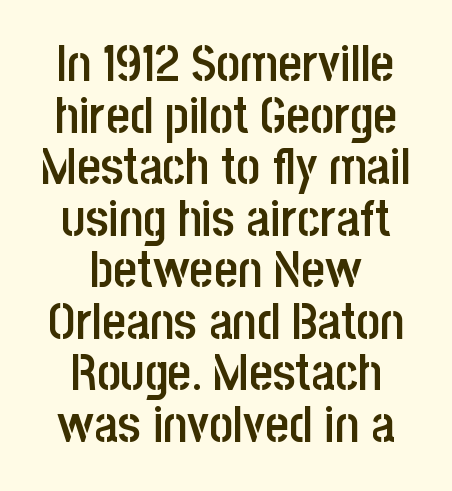
The image shows 51 px semibold, condensed sans-serif type, upright; set centered, tight line spacing (1.01x), normal letter spacing, not underlined; low stroke contrast and a large x-height.
